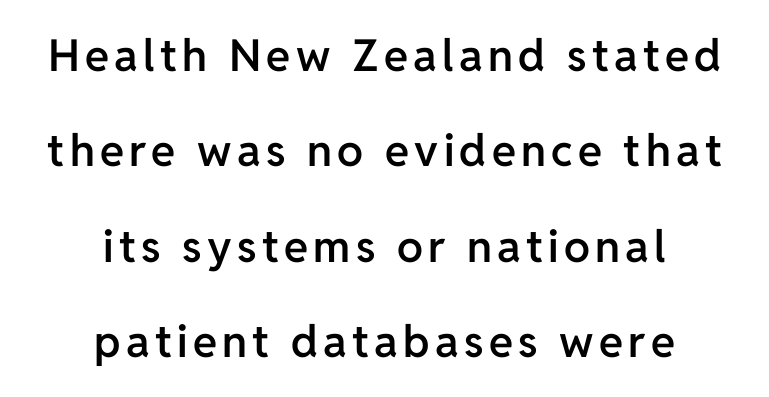
The image shows 44 px semibold sans-serif type, upright; set centered, loose line spacing (2.17x), not underlined; low stroke contrast and a medium x-height.
